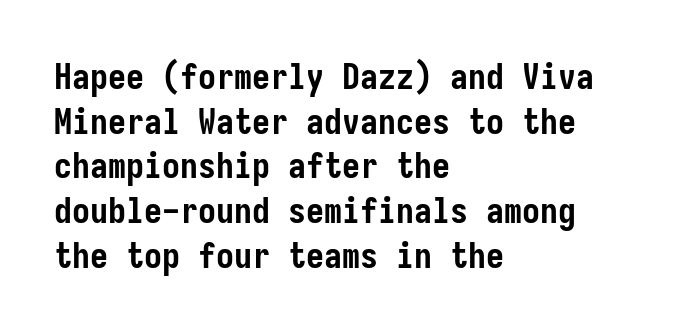
Posture: vertical. Students, this is bold: see how much ink each stroke carries. What kind of face is this? One without serifs — a sans. Descenders hang freely into open space. There is no visible air inserted between adjacent glyphs. Layout note: lines flush left.
